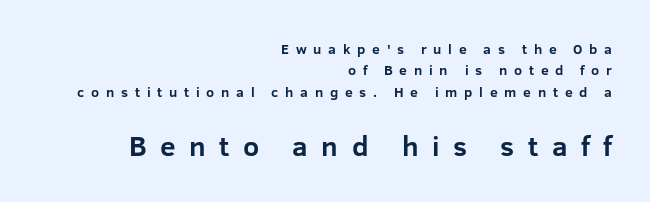
Q: Is the text bold? A: Yes.
Q: Is the text italic (slanted)? A: No, it is upright.
Q: Is the typeface a serif or a sans-serif typeface? A: Sans-serif.
Q: Is the text underlined? A: No.
Q: How is the paragraph aligned? A: Right-aligned.
Q: Is the spacing between letters normal or unusually wide? A: Unusually wide.
Q: Is the spacing between lines tight, normal or loose? A: Normal.
Q: Which block of text is set in a larger size, the first (top) or the second (bottom)? A: The second (bottom) one.
Q: Width (condensed, normal, or wide)? A: Normal.
Q: Stroke contrast? A: Low.
Q: x-height? A: Medium.
Q: Monospaced? A: No.
